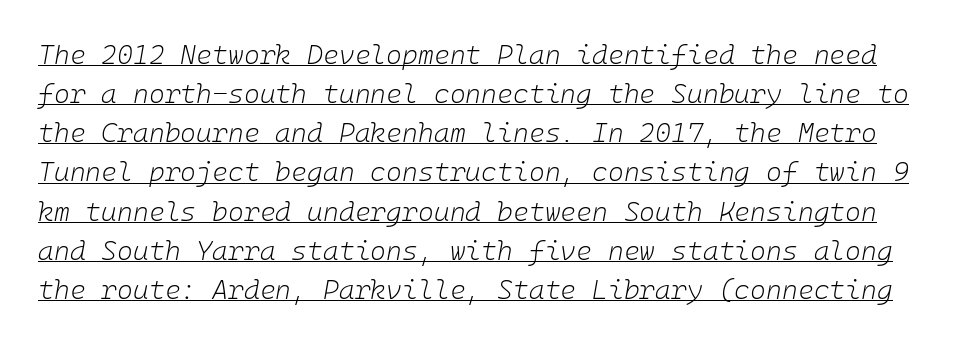
The image shows 27 px text type, italic (leaning right); set normal line spacing (1.45x), normal letter spacing, underlined.
